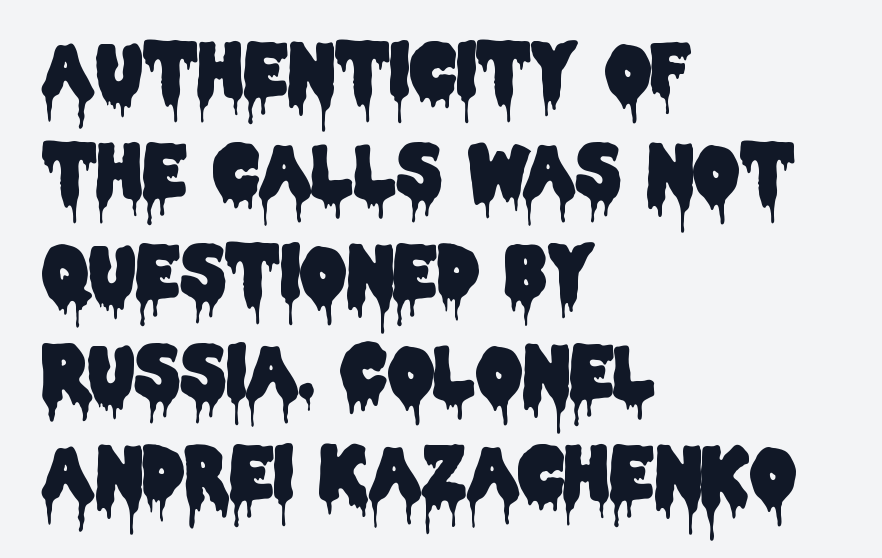
Notice how the passage keeps a crisp vertical edge on the left only. Quick note: underline off. Are there feet on the stems? There aren't — it's a sans. Style check: upright.
